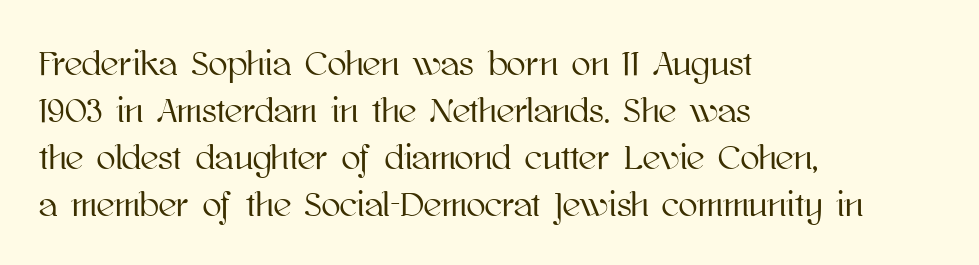
Q: Is the text italic (slanted)? A: No, it is upright.
Q: Is the text underlined? A: No.
Q: How is the paragraph aligned? A: Left-aligned.
Q: Is the spacing between letters normal or unusually wide? A: Normal.
Q: Is the spacing between lines tight, normal or loose? A: Normal.
Q: Width (condensed, normal, or wide)? A: Normal.
Q: Stroke contrast? A: High.
Q: x-height? A: Medium.
Q: Monospaced? A: No.
